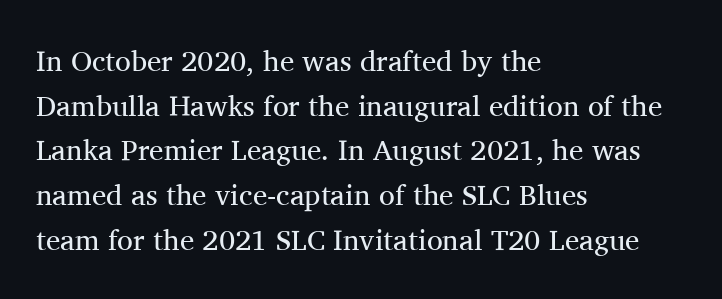
{"serif": "yes", "italic": "no", "bold": "no", "weight": "regular", "width": "normal", "stroke_contrast": "medium", "x_height": "medium", "monospaced": "no", "underline": "no", "align": "left", "line_spacing": "normal", "line_spacing_ratio": 1.54, "letter_spacing": "normal", "letter_spacing_em": 0.0, "glyph_px": 29}
